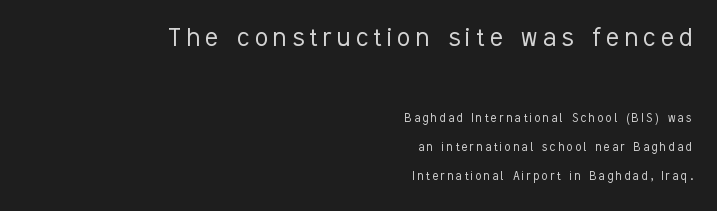
The image shows 30 px light, condensed sans-serif type, upright; set right-aligned, loose line spacing (2.09x), not underlined; the first (top) block is 2.14x larger; low stroke contrast and a medium x-height.
